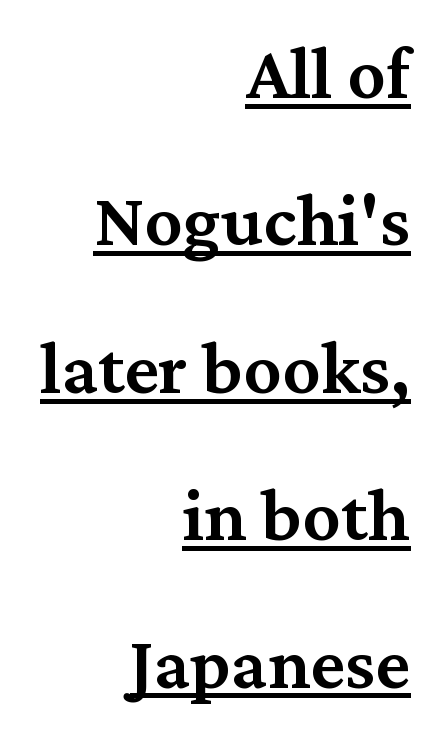
Little horizontal feet cap the strokes, marking this as serif type. Compared with undecorated copy, this sample adds a rule below the words. The rag falls on the left side of this text block. These words are printed semibold, heavier than regular yet not bold. The lettering holds an erect, upright posture throughout.
